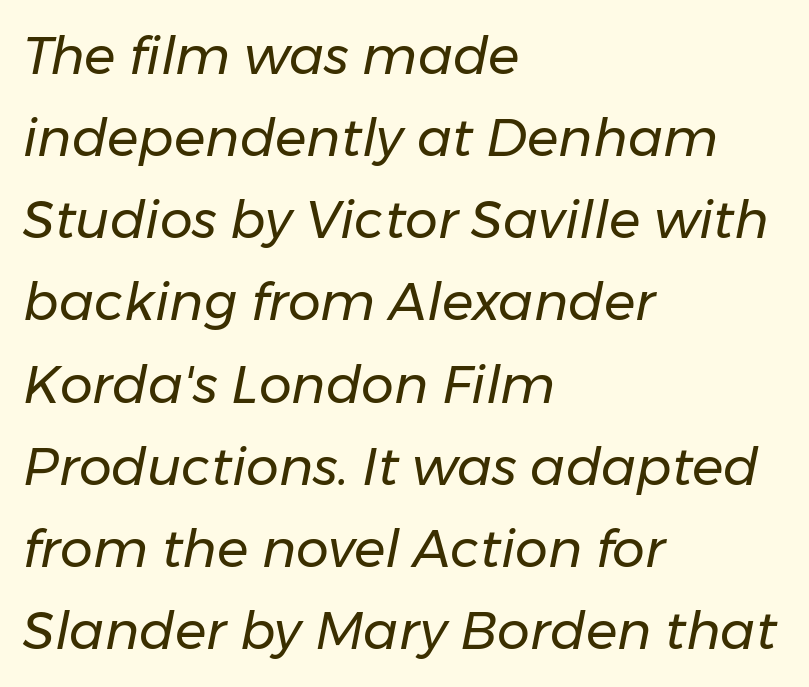
{"italic": "yes", "lean": "right", "slant_degrees": 11, "bold": "no", "weight": "regular", "width": "normal", "stroke_contrast": "low", "x_height": "medium", "monospaced": "no", "underline": "no", "align": "left", "line_spacing": "normal", "line_spacing_ratio": 1.58, "letter_spacing": "normal", "letter_spacing_em": 0.0, "glyph_px": 52}
